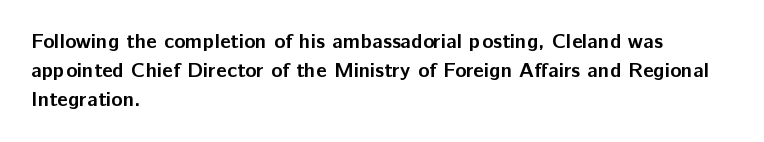
The image shows 21 px bold type, upright; set left-aligned, normal line spacing (1.38x), normal letter spacing, not underlined.
